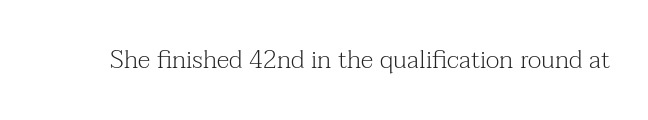
Q: Is the text bold? A: No.
Q: Is the text italic (slanted)? A: No, it is upright.
Q: Is the text underlined? A: No.
Q: Is the spacing between letters normal or unusually wide? A: Normal.
